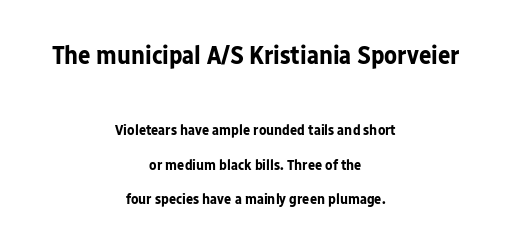
Q: Is the text bold? A: Yes.
Q: Is the text italic (slanted)? A: No, it is upright.
Q: Is the text underlined? A: No.
Q: How is the paragraph aligned? A: Centered.
Q: Is the spacing between letters normal or unusually wide? A: Normal.
Q: Is the spacing between lines tight, normal or loose? A: Loose.
Q: Which block of text is set in a larger size, the first (top) or the second (bottom)? A: The first (top) one.
